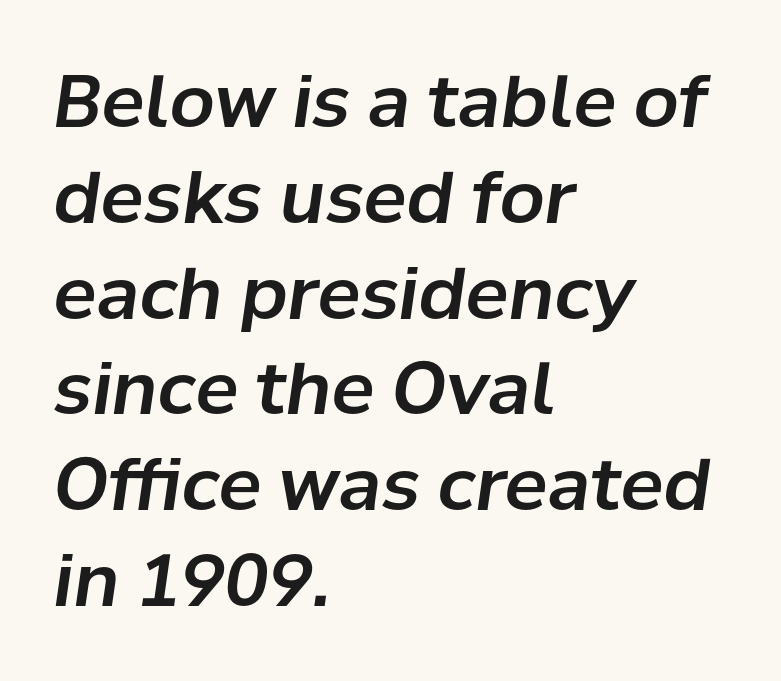
Rows of type keep a routine distance in the vertical direction. The passage shown is not underscored anywhere. A typesetter would mark this as italic. The tracking reads as untouched default to a designer's eye. All the whitespace from short lines collects on the right. Varying glyph widths throughout — classic text-font behaviour.
